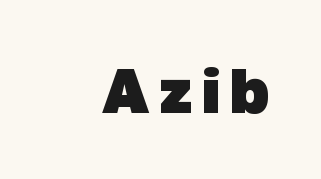
Are there feet on the stems? There aren't — it's a sans. The zone under the glyphs is completely vacant. Compared with an ordinary text face, these strokes are far heavier — a full bold. Here the designer chose a conventional face with non-uniform glyph widths.
